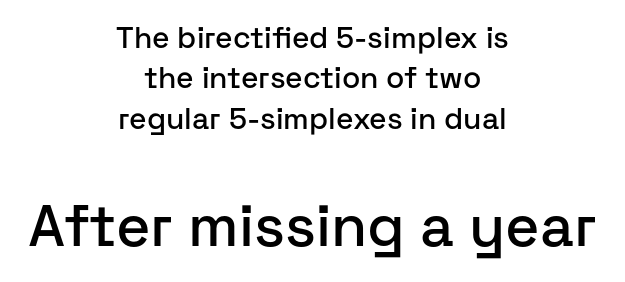
The image shows 59 px sans-serif type, upright; set centered, normal line spacing (1.35x), normal letter spacing, not underlined; the second (bottom) block is 1.97x larger; low stroke contrast and a medium x-height.
